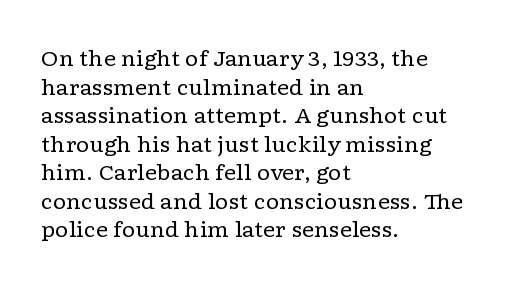
Q: Is the text bold? A: No.
Q: Is the text italic (slanted)? A: No, it is upright.
Q: Is the text underlined? A: No.
Q: How is the paragraph aligned? A: Left-aligned.
Q: Is the spacing between letters normal or unusually wide? A: Normal.
Q: Is the spacing between lines tight, normal or loose? A: Normal.
